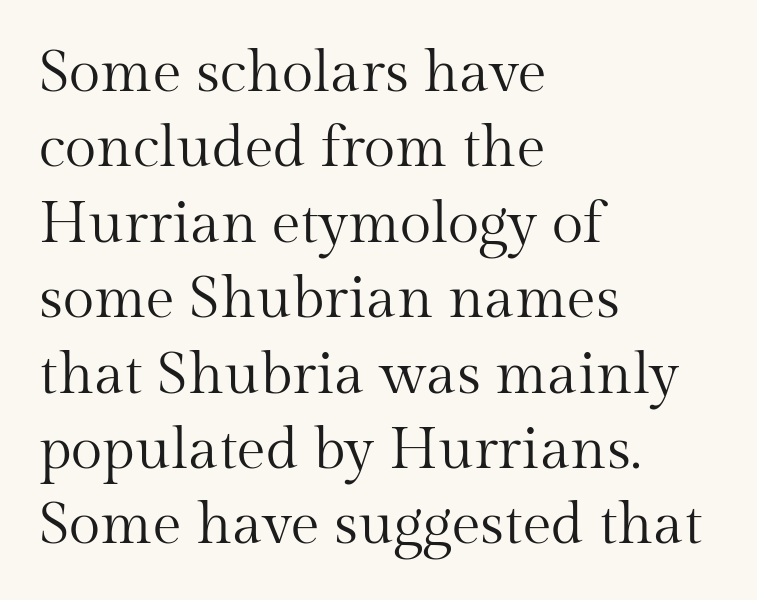
The image shows 58 px regular-weight serif type, upright; set left-aligned, normal line spacing (1.3x), normal letter spacing, not underlined; medium stroke contrast and a medium x-height.
